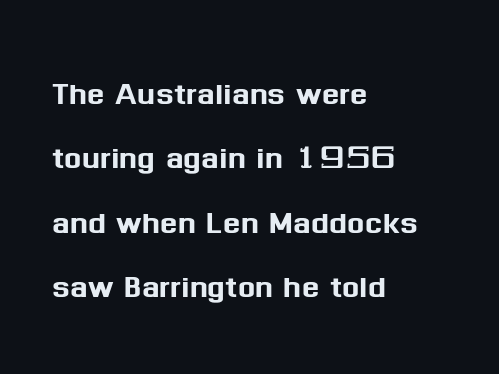
{"serif": "no", "italic": "no", "width": "normal", "stroke_contrast": "medium", "x_height": "medium", "monospaced": "no", "underline": "no", "align": "left", "line_spacing": "normal", "line_spacing_ratio": 1.57, "letter_spacing": "normal", "letter_spacing_em": 0.0, "glyph_px": 41}
